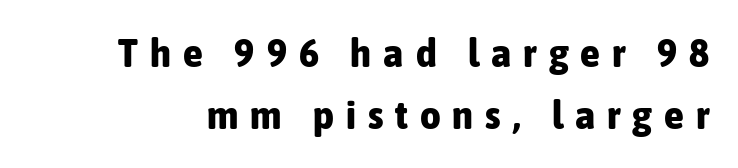
Every stem runs plumb, perpendicular to the baseline. Each word looks stretched out because of the extra space between its letters. Rows of type keep a routine distance in the vertical direction. Descender tails drop into unmarked territory.
